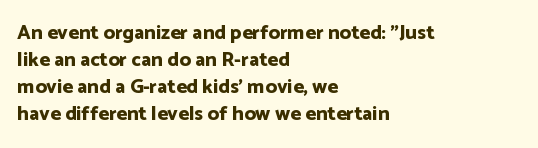
The image shows 20 px bold type, upright; set left-aligned, normal line spacing (1.35x), normal letter spacing, not underlined.
